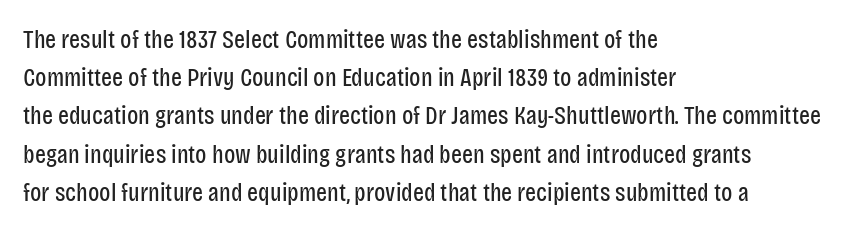
Q: Is the text bold? A: No.
Q: Is the text italic (slanted)? A: No, it is upright.
Q: Is the text underlined? A: No.
Q: How is the paragraph aligned? A: Left-aligned.
Q: Is the spacing between letters normal or unusually wide? A: Normal.
Q: Is the spacing between lines tight, normal or loose? A: Normal.
